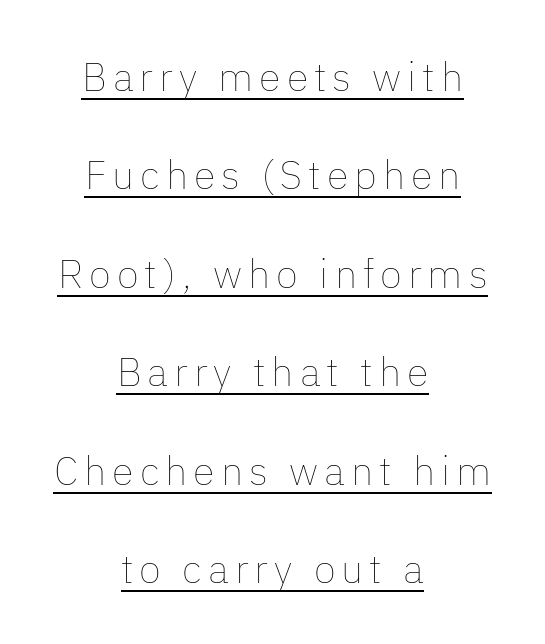
Q: Is the text bold? A: No.
Q: Is the text italic (slanted)? A: No, it is upright.
Q: Is the text underlined? A: Yes.
Q: How is the paragraph aligned? A: Centered.
Q: Is the spacing between lines tight, normal or loose? A: Loose.
Q: Width (condensed, normal, or wide)? A: Normal.
Q: Stroke contrast? A: Low.
Q: x-height? A: Medium.
Q: Monospaced? A: No.
